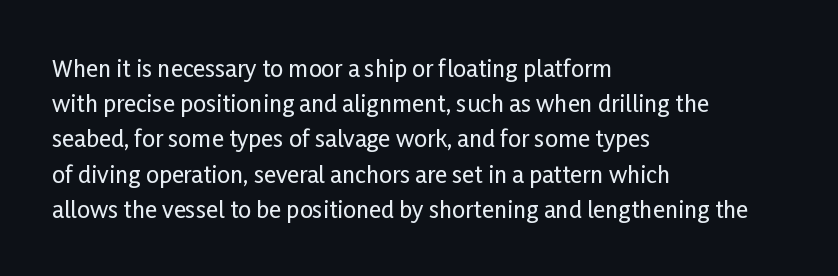
The designer left line spacing at the default. The face used here is rendered with its standard letterfit. The letters stand upright; this is a roman face. The rag falls on the right side of this text block. The words here are not underlined.
